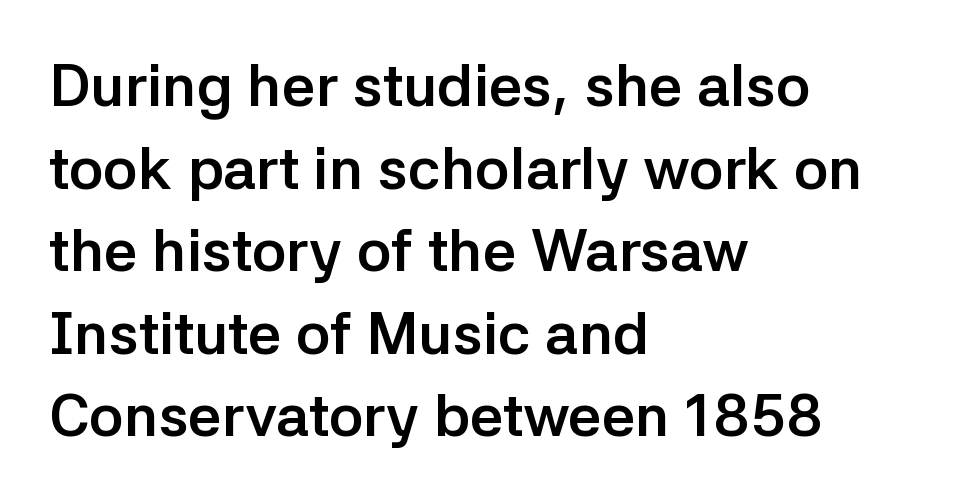
Q: Is the text bold? A: Yes.
Q: Is the text italic (slanted)? A: No, it is upright.
Q: Is the typeface a serif or a sans-serif typeface? A: Sans-serif.
Q: Is the text underlined? A: No.
Q: How is the paragraph aligned? A: Left-aligned.
Q: Is the spacing between letters normal or unusually wide? A: Normal.
Q: Is the spacing between lines tight, normal or loose? A: Normal.
Q: Width (condensed, normal, or wide)? A: Normal.
Q: Stroke contrast? A: Low.
Q: x-height? A: Medium.
Q: Monospaced? A: No.
